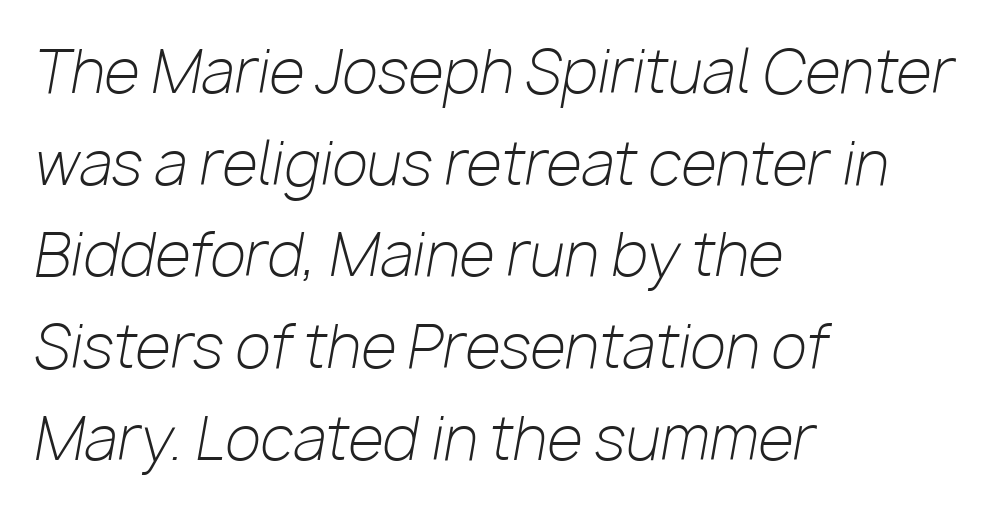
Q: Is the text bold? A: No.
Q: Is the text italic (slanted)? A: Yes, it leans right by about 10 degrees.
Q: Is the text underlined? A: No.
Q: How is the paragraph aligned? A: Left-aligned.
Q: Is the spacing between letters normal or unusually wide? A: Normal.
Q: Is the spacing between lines tight, normal or loose? A: Normal.
Q: Width (condensed, normal, or wide)? A: Normal.
Q: Stroke contrast? A: Low.
Q: x-height? A: Medium.
Q: Monospaced? A: No.
